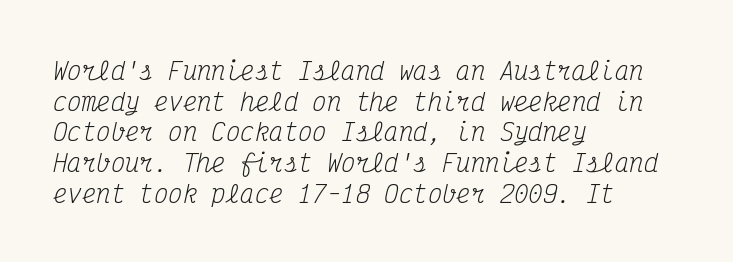
{"italic": "yes", "lean": "right", "slant_degrees": 12, "bold": "no", "underline": "no", "align": "left", "line_spacing": "normal", "line_spacing_ratio": 1.28, "letter_spacing": "normal", "letter_spacing_em": 0.0, "glyph_px": 24}
